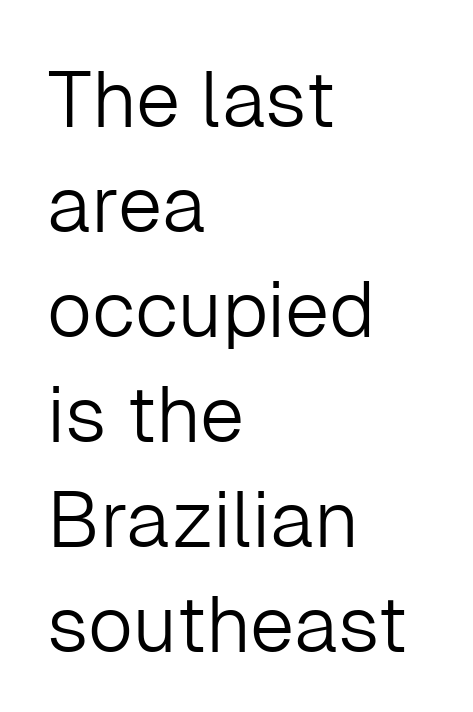
Q: Is the text bold? A: No.
Q: Is the text italic (slanted)? A: No, it is upright.
Q: Is the typeface a serif or a sans-serif typeface? A: Sans-serif.
Q: Is the text underlined? A: No.
Q: How is the paragraph aligned? A: Left-aligned.
Q: Is the spacing between letters normal or unusually wide? A: Normal.
Q: Is the spacing between lines tight, normal or loose? A: Normal.
Q: Width (condensed, normal, or wide)? A: Normal.
Q: Stroke contrast? A: Low.
Q: x-height? A: Medium.
Q: Monospaced? A: No.
